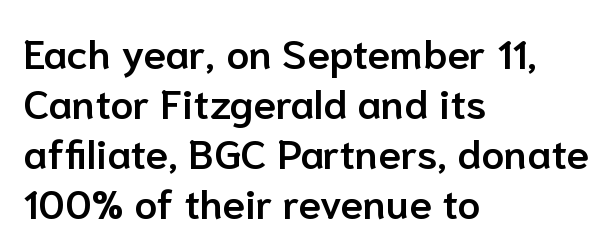
The image shows 41 px semibold sans-serif type, upright; set left-aligned, line spacing 1.22x, normal letter spacing, not underlined; low stroke contrast and a medium x-height.
